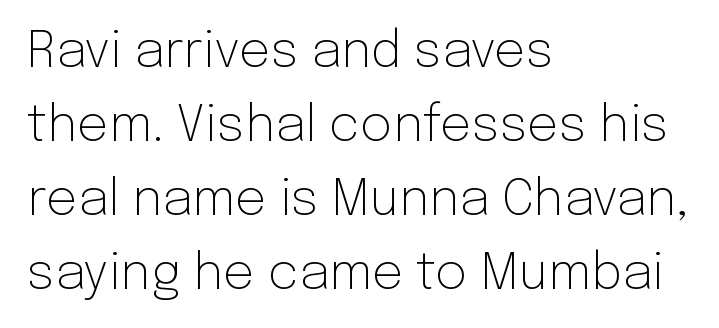
{"serif": "no", "italic": "no", "bold": "no", "weight": "light", "width": "normal", "stroke_contrast": "low", "x_height": "medium", "monospaced": "no", "underline": "no", "align": "left", "line_spacing": "normal", "line_spacing_ratio": 1.48, "letter_spacing": "normal", "letter_spacing_em": 0.0, "glyph_px": 50}
